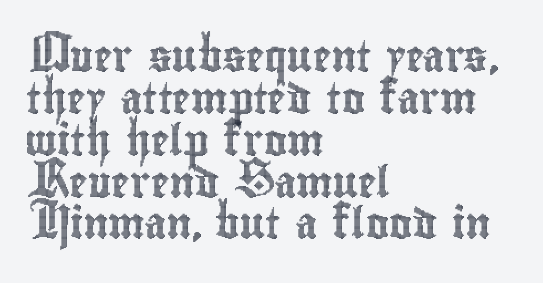
The foot of each line stays bare and open. A classic flush-left, rag-right setting is used for this passage. The letterforms sit shoulder to shoulder at normal distance. The typography opts for an upright posture over an oblique one. Each new line begins a customary step beneath the previous one.
